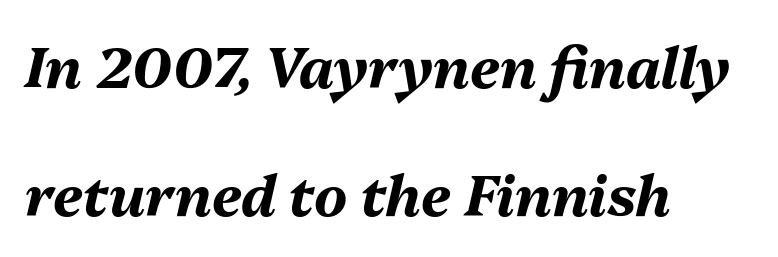
Casual observation: everything's shoved over to the left. The vertical gap from one line to the next is large. Here the designer chose a conventional face with non-uniform glyph widths. Just letters on the line, the space beneath them empty.
